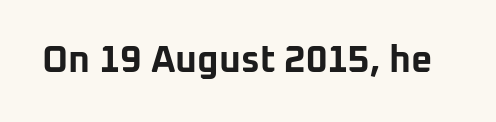
{"serif": "no", "italic": "no", "bold": "yes", "weight": "bold", "width": "normal", "stroke_contrast": "low", "x_height": "medium", "monospaced": "no", "underline": "no", "letter_spacing": "normal", "letter_spacing_em": 0.0, "glyph_px": 37}
